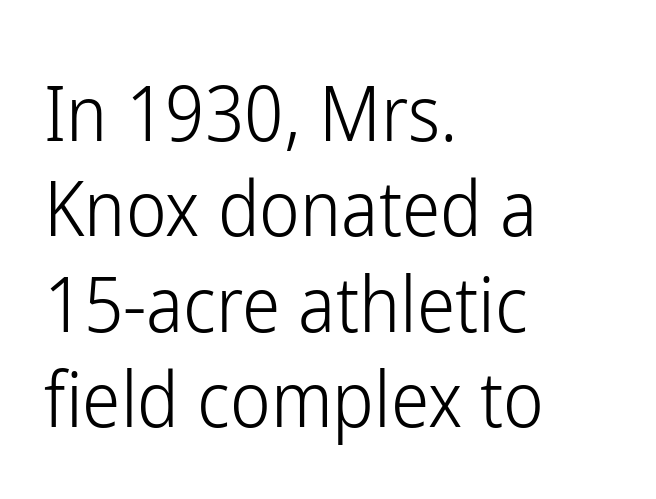
{"serif": "no", "italic": "no", "bold": "no", "weight": "light", "width": "condensed", "stroke_contrast": "low", "x_height": "medium", "monospaced": "no", "underline": "no", "align": "left", "line_spacing_ratio": 1.24, "letter_spacing": "normal", "letter_spacing_em": 0.0, "glyph_px": 77}
